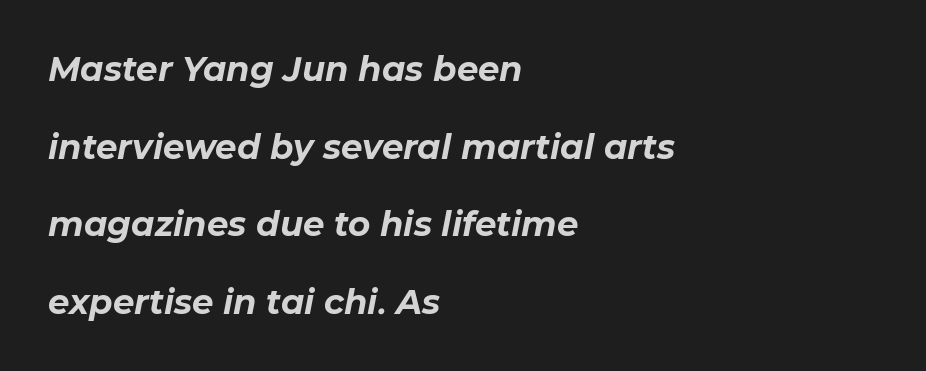
The image shows 34 px bold type, italic (leaning right); set left-aligned, loose line spacing (2.28x), normal letter spacing, not underlined; low stroke contrast and a medium x-height.
